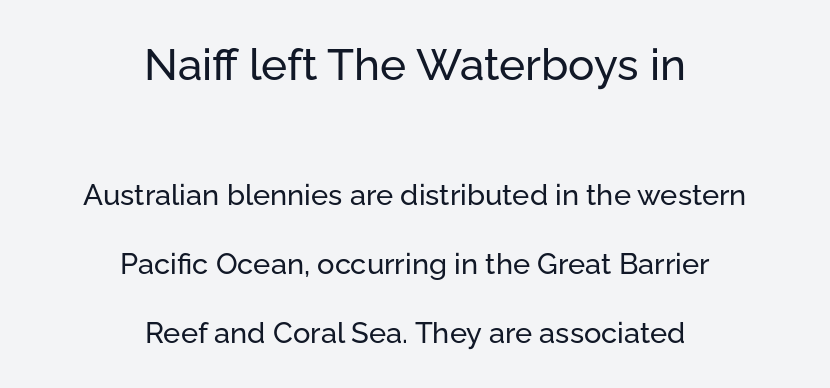
{"serif": "no", "italic": "no", "width": "normal", "stroke_contrast": "low", "x_height": "medium", "monospaced": "no", "underline": "no", "align": "center", "line_spacing": "loose", "line_spacing_ratio": 2.37, "letter_spacing": "normal", "letter_spacing_em": 0.0, "larger_block": "first", "size_ratio": 1.52, "glyph_px": 44}
